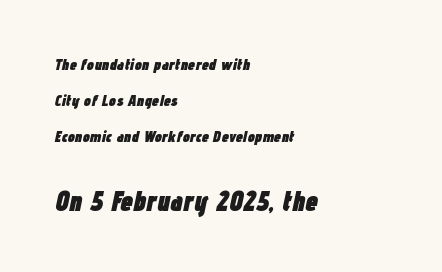
{"italic": "yes", "lean": "right", "slant_degrees": 12, "bold": "yes", "weight": "heavy", "width": "condensed", "stroke_contrast": "low", "x_height": "medium", "monospaced": "no", "underline": "no", "align": "left", "line_spacing": "loose", "line_spacing_ratio": 2.24, "letter_spacing": "normal", "letter_spacing_em": 0.0, "larger_block": "second", "size_ratio": 1.75, "glyph_px": 28}
